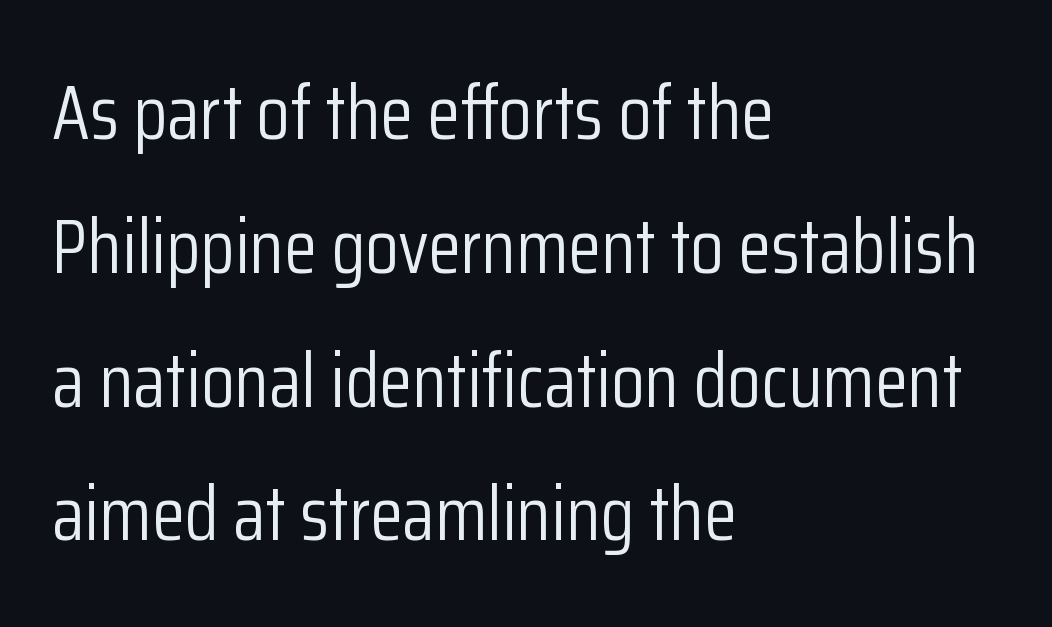
The image shows 76 px light, condensed sans-serif type, upright; set left-aligned, line spacing 1.76x, normal letter spacing, not underlined; low stroke contrast and a medium x-height.
